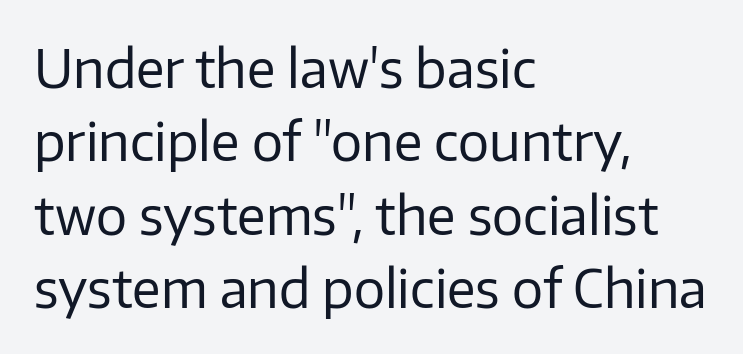
{"serif": "no", "italic": "no", "bold": "no", "weight": "regular", "width": "normal", "stroke_contrast": "low", "x_height": "medium", "monospaced": "no", "underline": "no", "align": "left", "line_spacing": "normal", "line_spacing_ratio": 1.41, "letter_spacing": "normal", "letter_spacing_em": 0.0, "glyph_px": 52}
